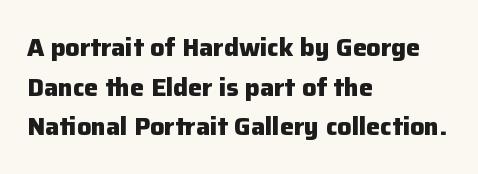
{"italic": "no", "bold": "yes", "underline": "no", "align": "left", "line_spacing": "normal", "line_spacing_ratio": 1.59, "letter_spacing": "normal", "letter_spacing_em": 0.0, "glyph_px": 25}
